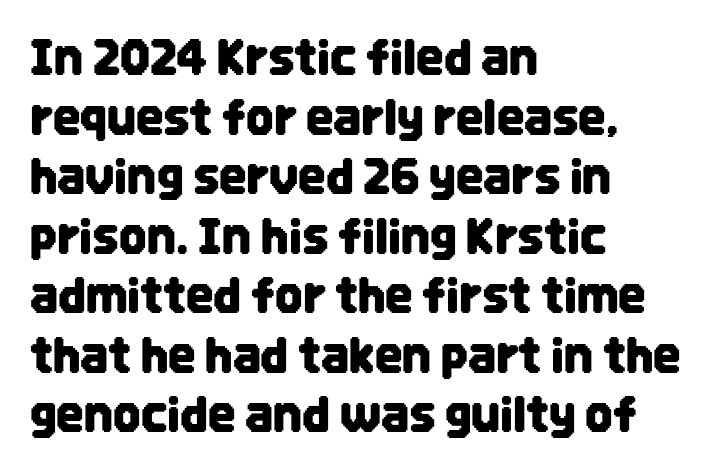
{"serif": "no", "italic": "no", "width": "condensed", "stroke_contrast": "low", "x_height": "large", "monospaced": "no", "underline": "no", "align": "left", "line_spacing_ratio": 1.24, "letter_spacing": "normal", "letter_spacing_em": 0.0, "glyph_px": 48}
